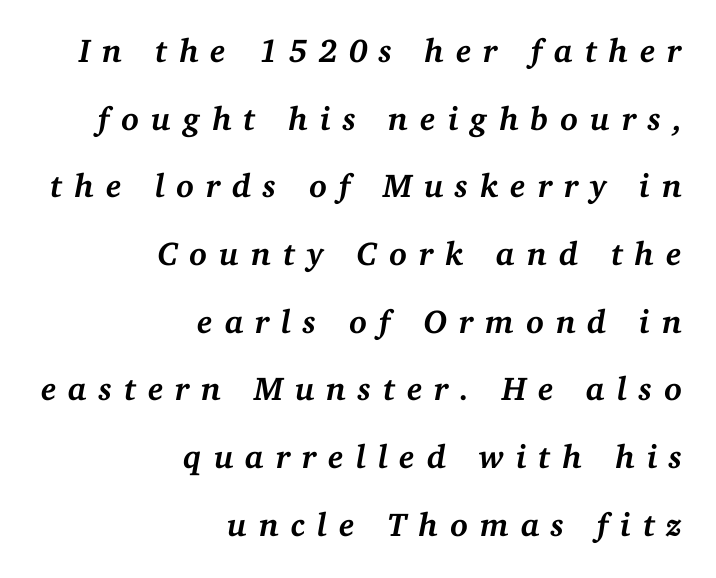
The image shows 33 px semibold serif type, italic (leaning right); set right-aligned, loose line spacing (2.05x), unusually wide letter spacing (+0.35 em), not underlined; medium stroke contrast and a medium x-height.
